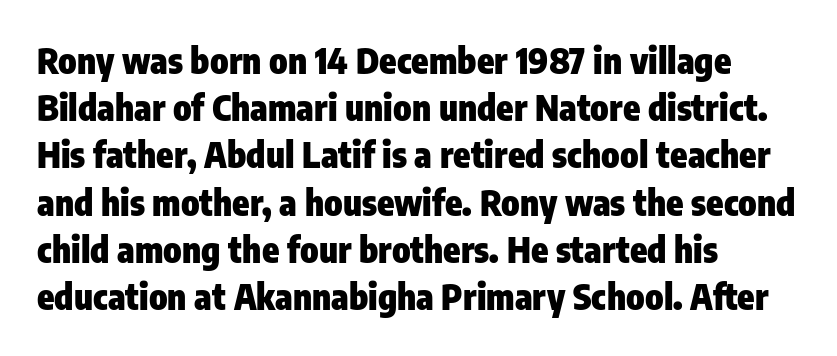
The typesetting leans heavy: a genuine bold. The zone under the glyphs is completely vacant. Note the varied advance widths — an 'i' is clearly narrower than an 'm'. The text block is weighted toward the left margin, trailing off unevenly rightward. Style check: upright. In terms of leading, this rendering sits right in the middle.
